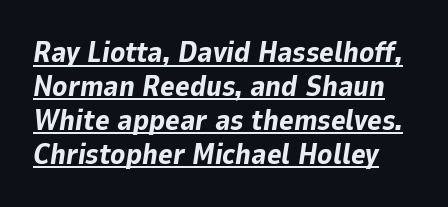
The sample's only ornament is a line tracing under the words. Weight: bold. Quick note: italic. The rendering keeps characters at their native spacing. Varying glyph widths throughout — classic text-font behaviour.
